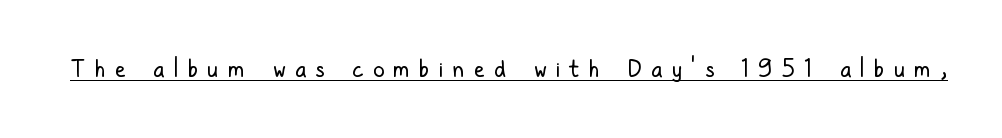
{"italic": "no", "bold": "no", "underline": "yes", "letter_spacing": "wide", "letter_spacing_em": 0.41, "glyph_px": 23}
